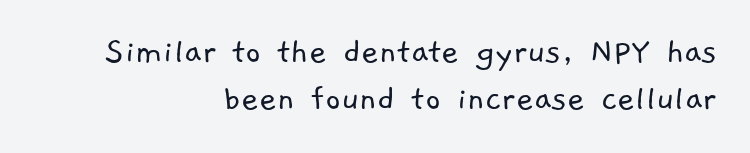
{"serif": "no", "bold": "no", "weight": "light", "width": "normal", "stroke_contrast": "low", "x_height": "medium", "monospaced": "no", "underline": "no", "align": "right", "line_spacing_ratio": 1.24, "letter_spacing": "normal", "letter_spacing_em": 0.0, "glyph_px": 38}
